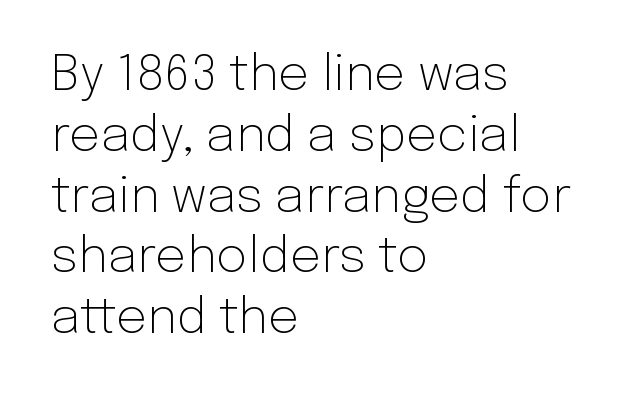
The image shows 49 px light sans-serif type, upright; set left-aligned, line spacing 1.24x, normal letter spacing, not underlined; low stroke contrast and a medium x-height.
